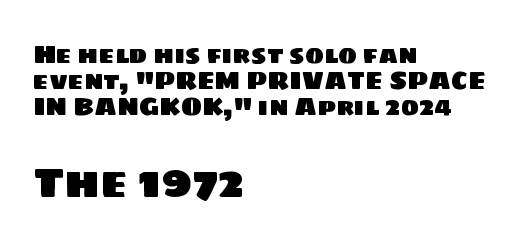
Reading down the block, your eye returns to a fixed left position each line. Character widths vary here, with narrow letters taking less room than wide ones. Quick note: underline off. The block sitting lower on the canvas is the one with enlarged characters.
